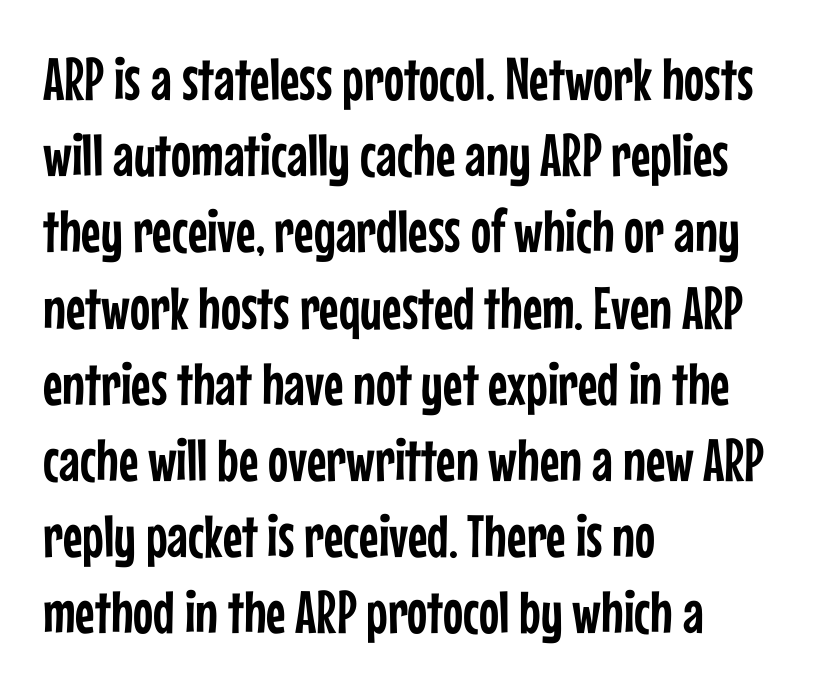
The image shows 60 px condensed sans-serif type, upright; set left-aligned, normal line spacing (1.27x), normal letter spacing, not underlined; low stroke contrast and a medium x-height.
